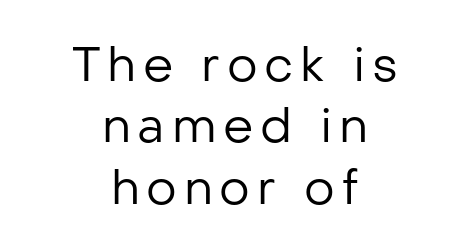
The image shows 48 px regular-weight sans-serif type, upright; set centered, normal line spacing (1.28x), not underlined; low stroke contrast and a medium x-height.
